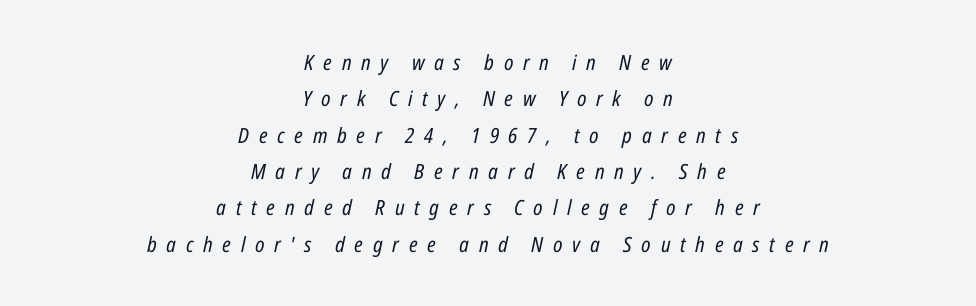
Q: Is the text bold? A: No.
Q: Is the text italic (slanted)? A: Yes, it leans right by about 12 degrees.
Q: Is the text underlined? A: No.
Q: How is the paragraph aligned? A: Centered.
Q: Is the spacing between letters normal or unusually wide? A: Unusually wide.
